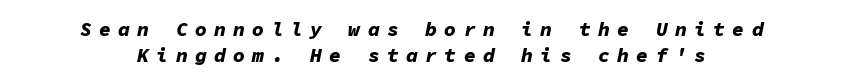
Honestly, the letter spacing is so wide it's the main thing you notice. The font is running at its bold setting. Teacher's note: observe the equal gaps on both sides — that is centered alignment. Lines of text with bare space underneath. This is oblique type, the kind used for emphasis or titles.
